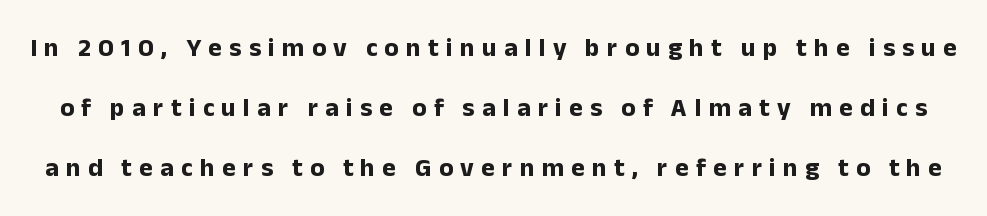
The image shows 26 px bold type, upright; set loose line spacing (2.3x), unusually wide letter spacing (+0.28 em), not underlined.
